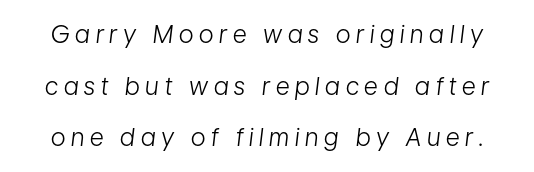
The characters are drawn with everyday or finer stroke widths. A great deal of white space separates one row of letters from the next. The foot of each line stays bare and open. Spacing between characters has been opened up far beyond the box default. If you drew a line through each stem, it would be angled.
